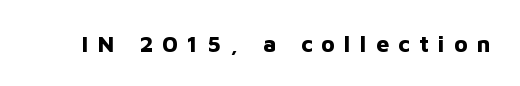
The image shows 23 px bold type, upright; set unusually wide letter spacing (+0.4 em), not underlined.
